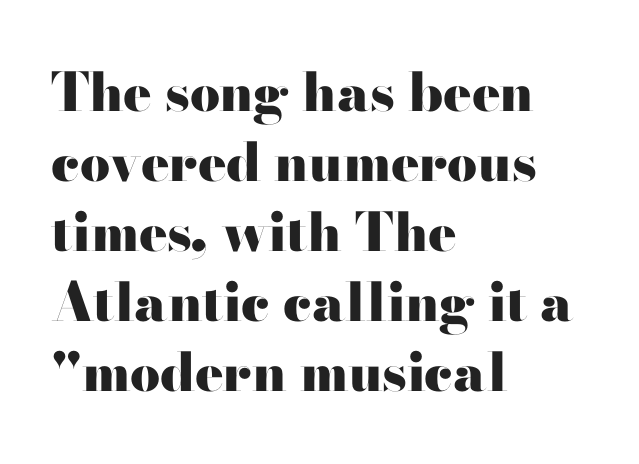
Q: Is the text bold? A: Yes.
Q: Is the text italic (slanted)? A: No, it is upright.
Q: Is the typeface a serif or a sans-serif typeface? A: Serif.
Q: Is the text underlined? A: No.
Q: How is the paragraph aligned? A: Left-aligned.
Q: Is the spacing between letters normal or unusually wide? A: Normal.
Q: Is the spacing between lines tight, normal or loose? A: Normal.
Q: Width (condensed, normal, or wide)? A: Wide.
Q: Stroke contrast? A: High.
Q: x-height? A: Small.
Q: Monospaced? A: No.
